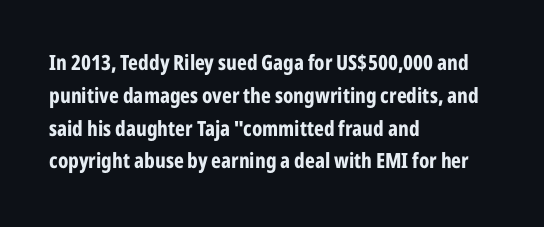
The image shows 21 px bold type, upright; set left-aligned, normal line spacing (1.56x), normal letter spacing, not underlined.
